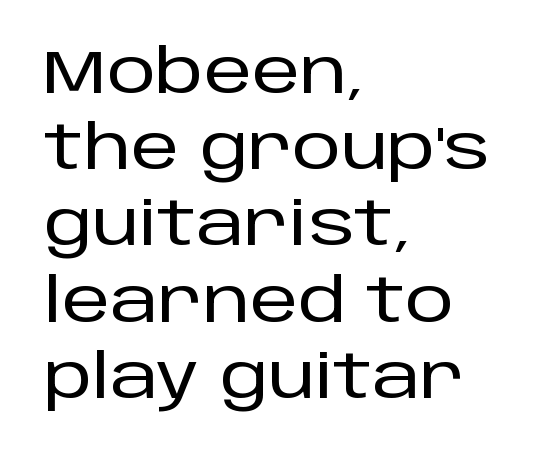
Q: Is the text italic (slanted)? A: No, it is upright.
Q: Is the typeface a serif or a sans-serif typeface? A: Sans-serif.
Q: Is the text underlined? A: No.
Q: How is the paragraph aligned? A: Left-aligned.
Q: Is the spacing between letters normal or unusually wide? A: Normal.
Q: Is the spacing between lines tight, normal or loose? A: Normal.
Q: Width (condensed, normal, or wide)? A: Normal.
Q: Stroke contrast? A: Low.
Q: x-height? A: Large.
Q: Monospaced? A: No.
